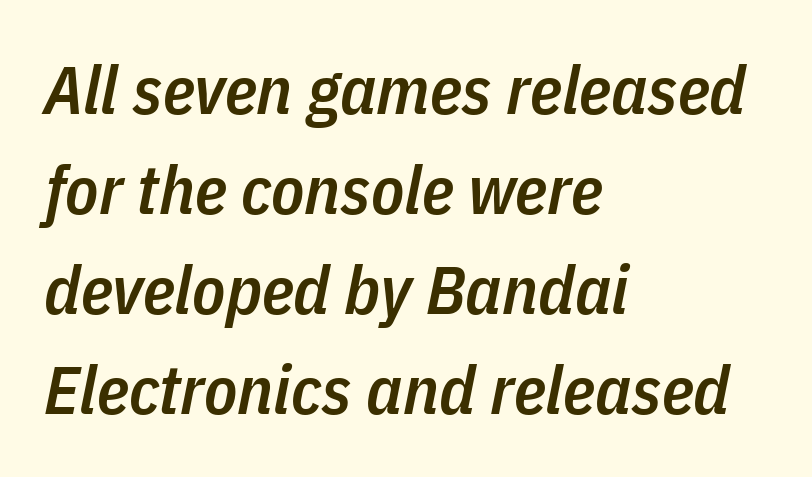
The image shows 68 px semibold, condensed type, italic (leaning right); set left-aligned, normal line spacing (1.47x), normal letter spacing, not underlined; low stroke contrast and a medium x-height.
